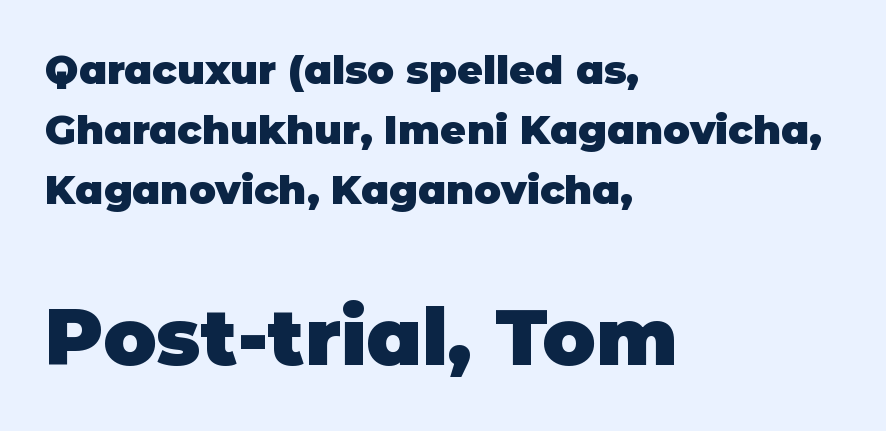
{"serif": "no", "italic": "no", "bold": "yes", "weight": "heavy", "width": "normal", "stroke_contrast": "low", "x_height": "large", "monospaced": "no", "underline": "no", "align": "left", "line_spacing": "normal", "line_spacing_ratio": 1.5, "letter_spacing": "normal", "letter_spacing_em": 0.0, "larger_block": "second", "size_ratio": 1.98, "glyph_px": 79}
